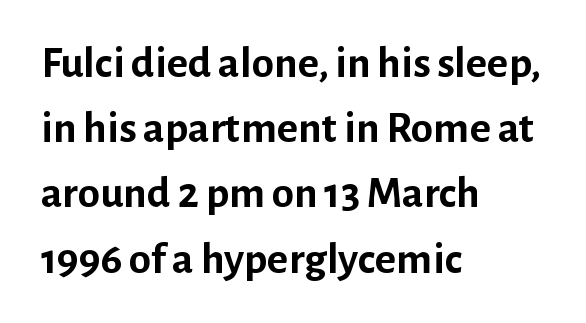
Q: Is the text bold? A: Yes.
Q: Is the text italic (slanted)? A: No, it is upright.
Q: Is the typeface a serif or a sans-serif typeface? A: Sans-serif.
Q: Is the text underlined? A: No.
Q: How is the paragraph aligned? A: Left-aligned.
Q: Is the spacing between letters normal or unusually wide? A: Normal.
Q: Is the spacing between lines tight, normal or loose? A: Normal.
Q: Width (condensed, normal, or wide)? A: Normal.
Q: Stroke contrast? A: Low.
Q: x-height? A: Medium.
Q: Monospaced? A: No.
